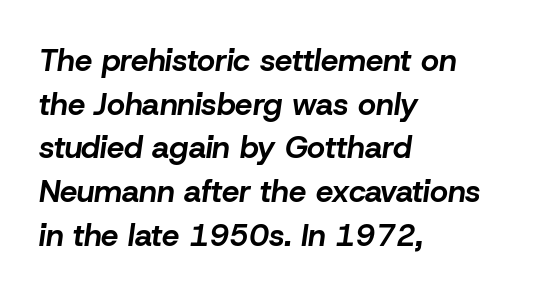
The image shows 31 px bold type, italic (leaning right); set left-aligned, normal line spacing (1.41x), normal letter spacing, not underlined; low stroke contrast and a medium x-height.
